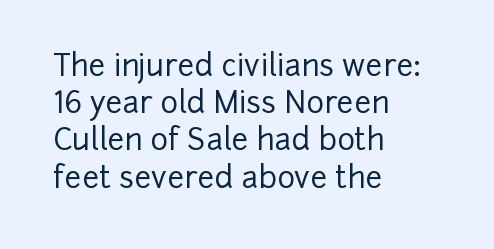
The image shows 30 px sans-serif type, upright; set left-aligned, line spacing 1.24x, normal letter spacing, not underlined; low stroke contrast and a medium x-height.
